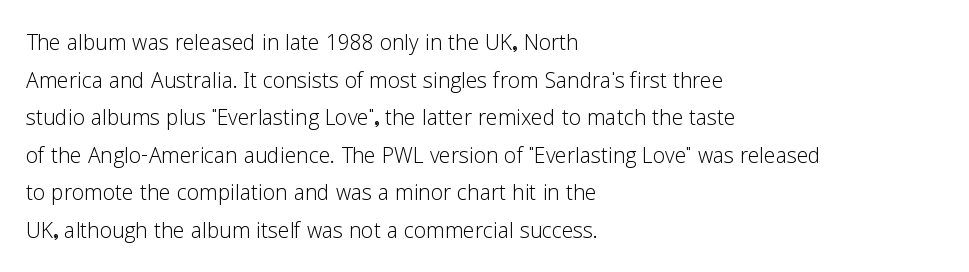
{"serif": "no", "italic": "no", "bold": "no", "weight": "light", "width": "normal", "stroke_contrast": "low", "x_height": "medium", "monospaced": "no", "underline": "no", "align": "left", "line_spacing": "normal", "line_spacing_ratio": 1.34, "letter_spacing": "normal", "letter_spacing_em": 0.0, "glyph_px": 28}
